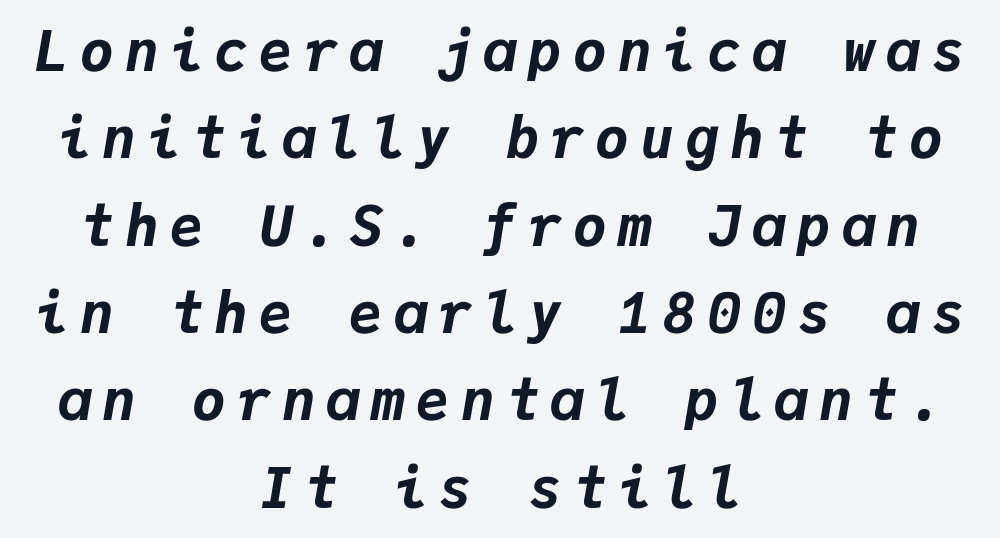
Q: Is the text bold? A: Yes.
Q: Is the text italic (slanted)? A: Yes, it leans right by about 9 degrees.
Q: Is the text underlined? A: No.
Q: How is the paragraph aligned? A: Centered.
Q: Is the spacing between letters normal or unusually wide? A: Unusually wide.
Q: Is the spacing between lines tight, normal or loose? A: Normal.
Q: Width (condensed, normal, or wide)? A: Normal.
Q: Stroke contrast? A: Low.
Q: x-height? A: Medium.
Q: Monospaced? A: Yes.
